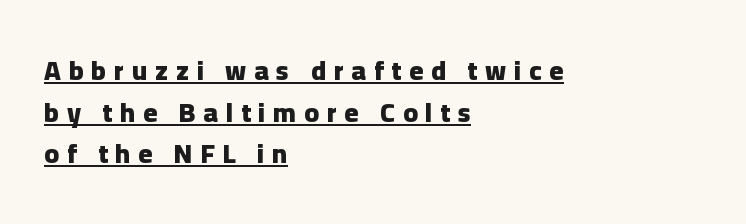
I'd describe the lettering as bold — thick and assertive. This is the regular roman posture of the typeface. Honestly, the letter spacing is so wide it's the main thing you notice. The passage shown is underscored from start to finish. A normal amount of white space separates one row of letters from the next. The setting favours the left margin, as ordinary paragraphs usually do.
